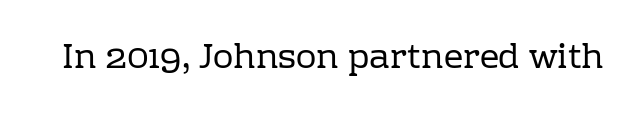
Summary of weight: not heavy and not bold. Underline: absent. The designer went with a serif here, giving each stem small feet. Default kerning and tracking; the words read as compact shapes. Characters remain perfectly vertical along every line. Spacing verdict: proportional, widths tailored to each character.
